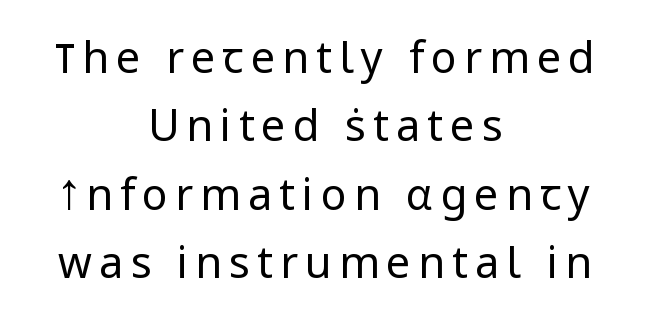
Q: Is the text bold? A: No.
Q: Is the text italic (slanted)? A: No, it is upright.
Q: Is the typeface a serif or a sans-serif typeface? A: Sans-serif.
Q: Is the text underlined? A: No.
Q: How is the paragraph aligned? A: Centered.
Q: Is the spacing between lines tight, normal or loose? A: Normal.
Q: Width (condensed, normal, or wide)? A: Normal.
Q: Stroke contrast? A: Low.
Q: x-height? A: Medium.
Q: Monospaced? A: No.
